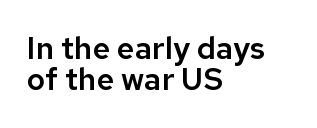
The image shows 31 px sans-serif type, upright; set left-aligned, tight line spacing (1.01x), normal letter spacing, not underlined; low stroke contrast and a medium x-height.
